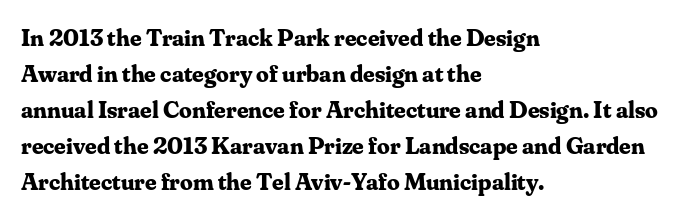
Nope, not italic — everything's standing straight. A normal amount of white space separates one row of letters from the next. Pretty heavy lettering here — definitely bold. Line starts are locked; line ends wander. Tracking here is standard; glyphs follow each other at the usual distance. Decoration check: the copy has no underline.
